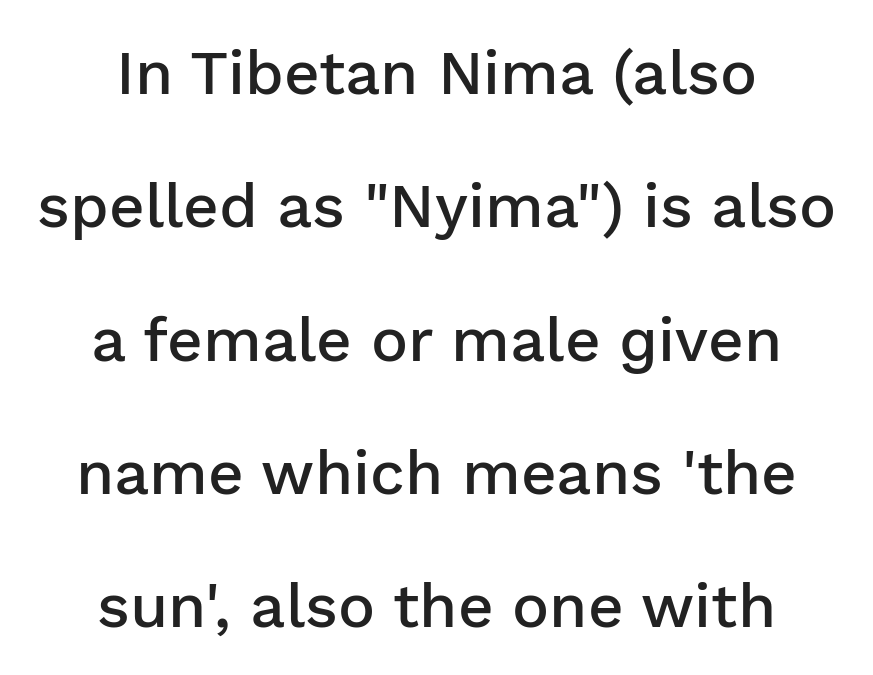
Q: Is the text bold? A: Semi-bold.
Q: Is the text italic (slanted)? A: No, it is upright.
Q: Is the typeface a serif or a sans-serif typeface? A: Sans-serif.
Q: Is the text underlined? A: No.
Q: How is the paragraph aligned? A: Centered.
Q: Is the spacing between letters normal or unusually wide? A: Normal.
Q: Is the spacing between lines tight, normal or loose? A: Loose.
Q: Width (condensed, normal, or wide)? A: Normal.
Q: Stroke contrast? A: Low.
Q: x-height? A: Medium.
Q: Monospaced? A: No.
